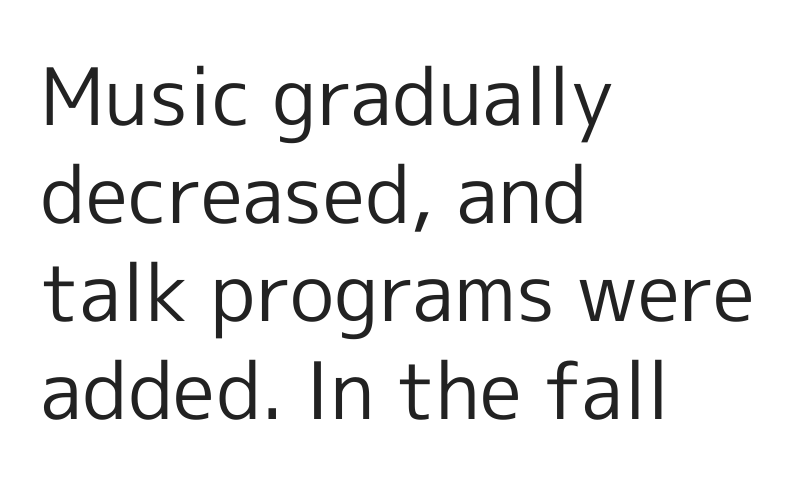
Q: Is the text bold? A: No.
Q: Is the text italic (slanted)? A: No, it is upright.
Q: Is the typeface a serif or a sans-serif typeface? A: Sans-serif.
Q: Is the text underlined? A: No.
Q: How is the paragraph aligned? A: Left-aligned.
Q: Is the spacing between letters normal or unusually wide? A: Normal.
Q: Width (condensed, normal, or wide)? A: Normal.
Q: x-height? A: Medium.
Q: Monospaced? A: No.
